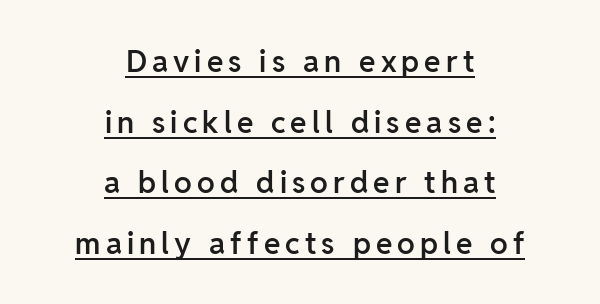
Q: Is the text bold? A: Semi-bold.
Q: Is the text italic (slanted)? A: No, it is upright.
Q: Is the typeface a serif or a sans-serif typeface? A: Sans-serif.
Q: Is the text underlined? A: Yes.
Q: How is the paragraph aligned? A: Centered.
Q: Is the spacing between lines tight, normal or loose? A: Loose.
Q: Width (condensed, normal, or wide)? A: Normal.
Q: Stroke contrast? A: Low.
Q: x-height? A: Medium.
Q: Monospaced? A: No.
